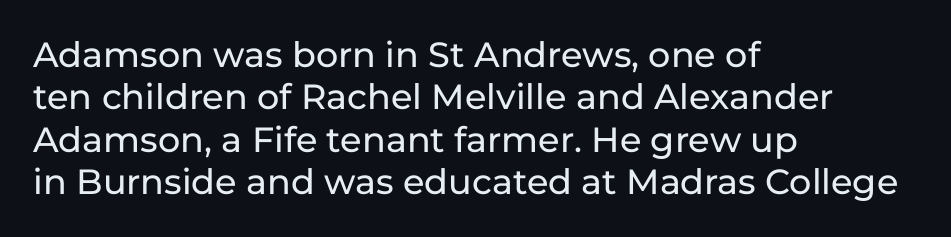
Q: Is the text italic (slanted)? A: No, it is upright.
Q: Is the typeface a serif or a sans-serif typeface? A: Sans-serif.
Q: Is the text underlined? A: No.
Q: How is the paragraph aligned? A: Left-aligned.
Q: Is the spacing between letters normal or unusually wide? A: Normal.
Q: Width (condensed, normal, or wide)? A: Normal.
Q: Stroke contrast? A: Low.
Q: x-height? A: Medium.
Q: Monospaced? A: No.
